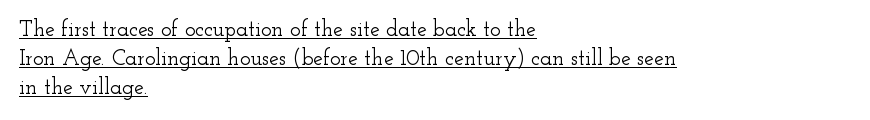
The gaps between neighbouring characters are ordinary and unremarkable. This sample carries an underscore along the baseline area. What's the leading like? Ordinary, nothing unusual. Tall strokes in this sample are plumb rather than angled. Which margin do the lines hug? The left one — the right edge is uneven.
